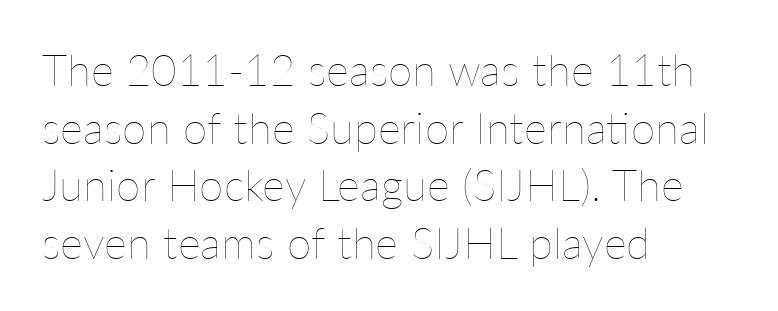
Q: Is the text bold? A: No.
Q: Is the text italic (slanted)? A: No, it is upright.
Q: Is the text underlined? A: No.
Q: How is the paragraph aligned? A: Left-aligned.
Q: Is the spacing between letters normal or unusually wide? A: Normal.
Q: Is the spacing between lines tight, normal or loose? A: Normal.
Q: Width (condensed, normal, or wide)? A: Normal.
Q: Stroke contrast? A: Low.
Q: x-height? A: Medium.
Q: Monospaced? A: No.
